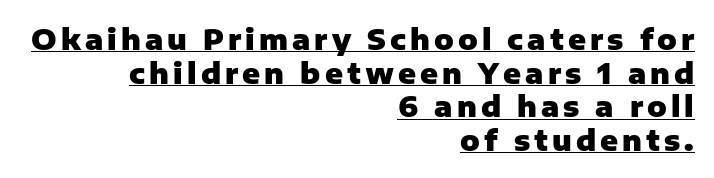
{"serif": "no", "italic": "no", "bold": "yes", "weight": "heavy", "width": "normal", "stroke_contrast": "low", "x_height": "medium", "monospaced": "no", "underline": "yes", "align": "right", "line_spacing_ratio": 1.16, "glyph_px": 29}
